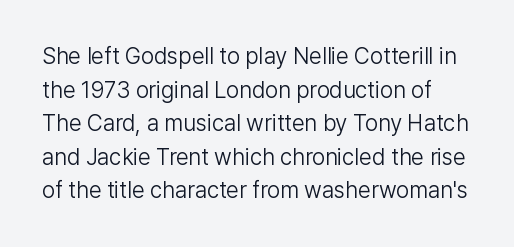
Q: Is the text bold? A: No.
Q: Is the text italic (slanted)? A: No, it is upright.
Q: Is the text underlined? A: No.
Q: Is the spacing between letters normal or unusually wide? A: Normal.
Q: Is the spacing between lines tight, normal or loose? A: Normal.
